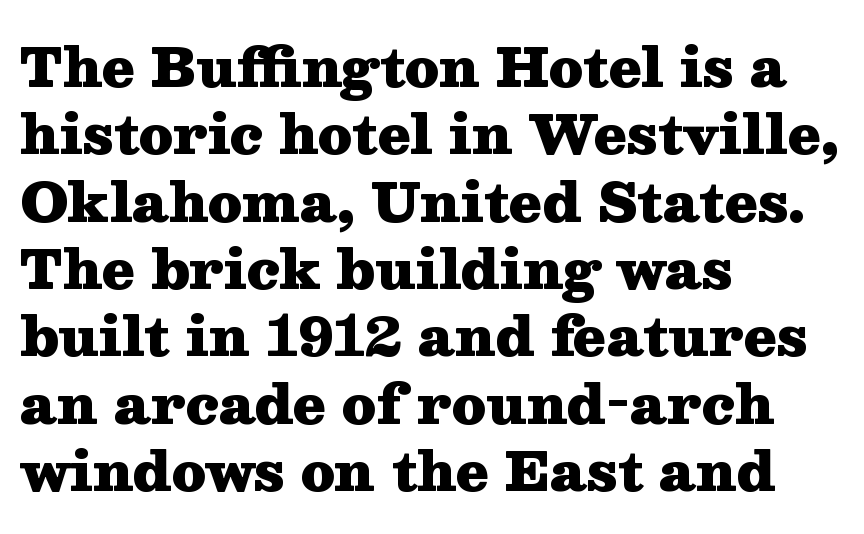
Q: Is the text bold? A: Yes.
Q: Is the text italic (slanted)? A: No, it is upright.
Q: Is the typeface a serif or a sans-serif typeface? A: Serif.
Q: Is the text underlined? A: No.
Q: How is the paragraph aligned? A: Left-aligned.
Q: Is the spacing between letters normal or unusually wide? A: Normal.
Q: Is the spacing between lines tight, normal or loose? A: Normal.
Q: Width (condensed, normal, or wide)? A: Wide.
Q: Stroke contrast? A: Medium.
Q: x-height? A: Medium.
Q: Monospaced? A: No.
